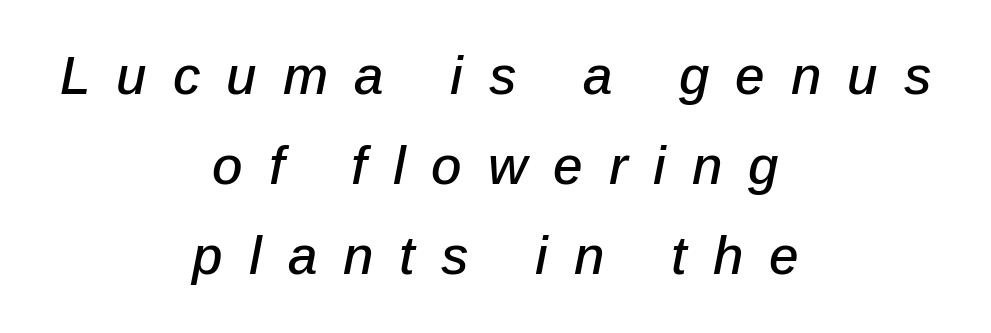
{"italic": "yes", "lean": "right", "slant_degrees": 12, "width": "normal", "stroke_contrast": "low", "x_height": "medium", "monospaced": "no", "underline": "no", "align": "center", "line_spacing": "normal", "line_spacing_ratio": 1.7, "letter_spacing": "wide", "letter_spacing_em": 0.49, "glyph_px": 53}
